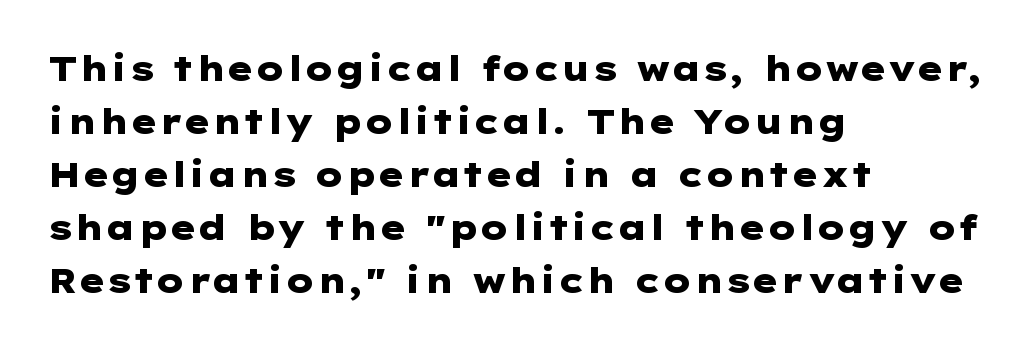
{"serif": "no", "italic": "no", "bold": "yes", "weight": "heavy", "width": "wide", "stroke_contrast": "low", "x_height": "medium", "underline": "no", "align": "left", "line_spacing": "normal", "line_spacing_ratio": 1.56, "letter_spacing": "normal", "letter_spacing_em": 0.0, "glyph_px": 34}
